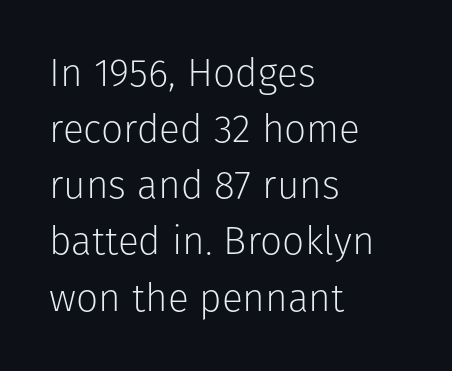
{"serif": "no", "italic": "no", "bold": "no", "weight": "light", "width": "normal", "stroke_contrast": "low", "x_height": "medium", "monospaced": "no", "underline": "no", "align": "left", "line_spacing": "normal", "line_spacing_ratio": 1.44, "letter_spacing": "normal", "letter_spacing_em": 0.0, "glyph_px": 39}
